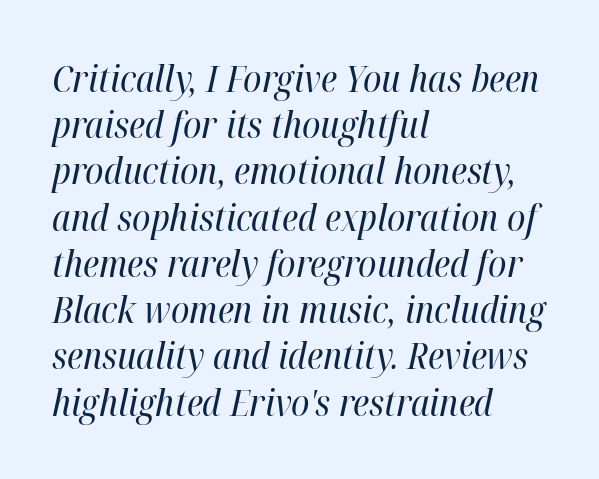
A student would call this left alignment; a typographer would say flush left, rag right. Each word holds together tightly as a unit, with standard inter-letter gaps. Clear beneath every line of the passage. The space between consecutive lines is moderate. Heaviness? Minimal to ordinary, like unemphasized prose. Is the type slanted? Yes — the strokes lean at a clear angle.
